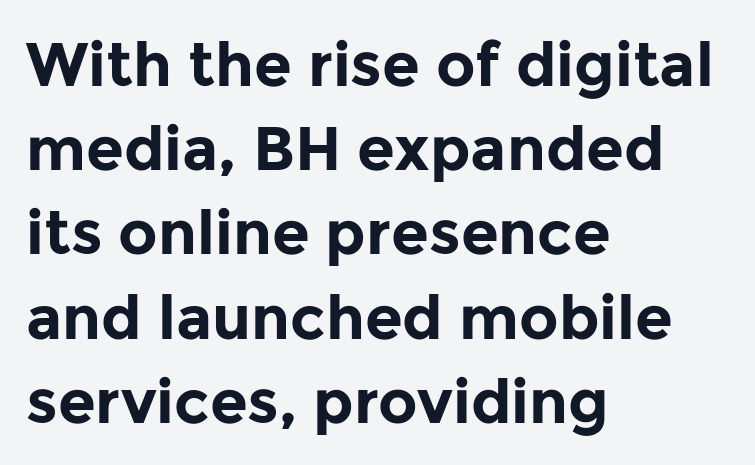
The line texture is even and compact thanks to regular tracking. Proportional: the letters do not fall into vertical columns. Anything drawn beneath the words? Only blank space. Students, observe: this is what conventionally led text looks like.
